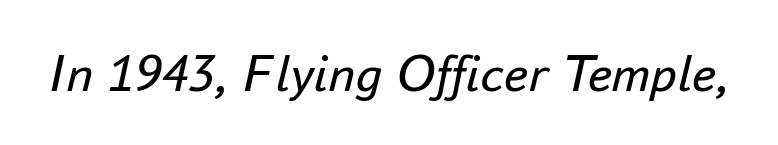
Between one letter and the next there's only the usual sliver of space. No word sits above an underline. A typesetter would mark this as italic. Stems here are at most as thick as an everyday book face. Proportional: the letters do not fall into vertical columns.
